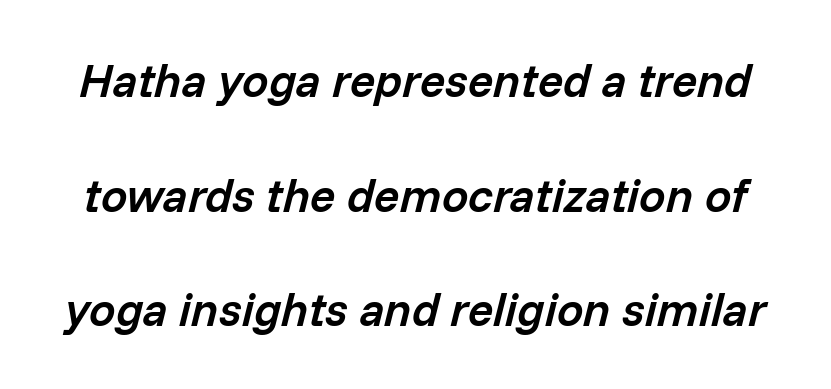
Q: Is the text bold? A: Semi-bold.
Q: Is the text italic (slanted)? A: Yes, it leans right by about 14 degrees.
Q: Is the text underlined? A: No.
Q: Is the spacing between letters normal or unusually wide? A: Normal.
Q: Is the spacing between lines tight, normal or loose? A: Loose.
Q: Width (condensed, normal, or wide)? A: Normal.
Q: Stroke contrast? A: Low.
Q: x-height? A: Medium.
Q: Monospaced? A: No.
